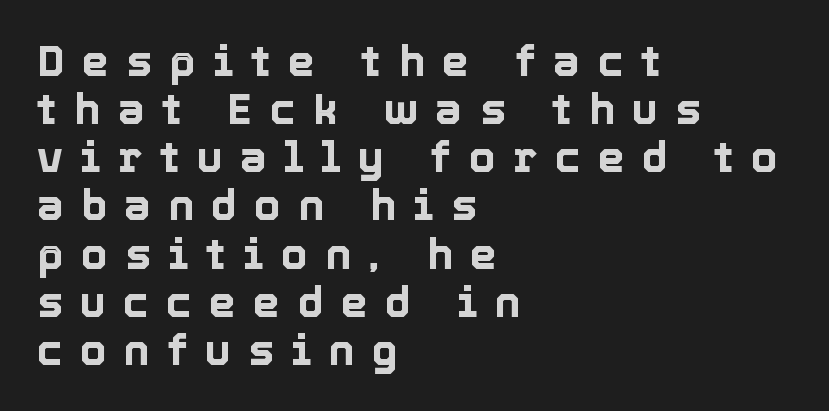
The image shows 43 px text type, upright; set left-aligned, tight line spacing (1.12x), unusually wide letter spacing (+0.4 em), not underlined; a medium x-height.
